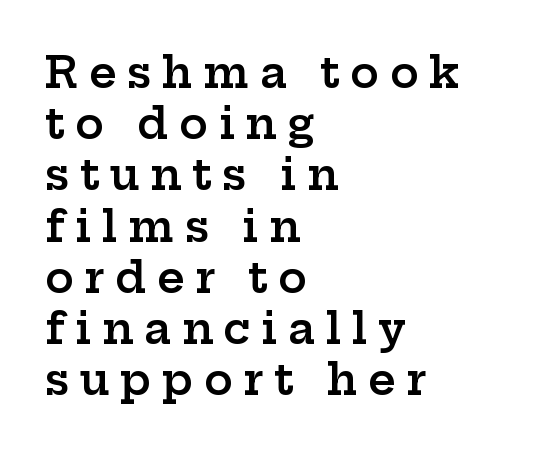
{"serif": "yes", "italic": "no", "bold": "semi", "weight": "semibold", "width": "wide", "stroke_contrast": "low", "x_height": "medium", "monospaced": "no", "underline": "no", "align": "left", "line_spacing_ratio": 1.19, "letter_spacing": "wide", "letter_spacing_em": 0.24, "glyph_px": 43}
